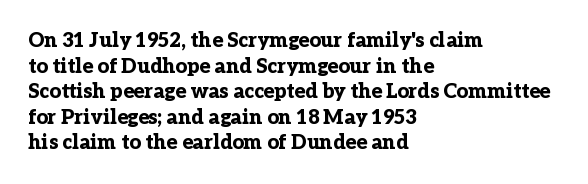
Q: Is the text bold? A: Yes.
Q: Is the text italic (slanted)? A: No, it is upright.
Q: Is the text underlined? A: No.
Q: How is the paragraph aligned? A: Left-aligned.
Q: Is the spacing between letters normal or unusually wide? A: Normal.
Q: Is the spacing between lines tight, normal or loose? A: Normal.
